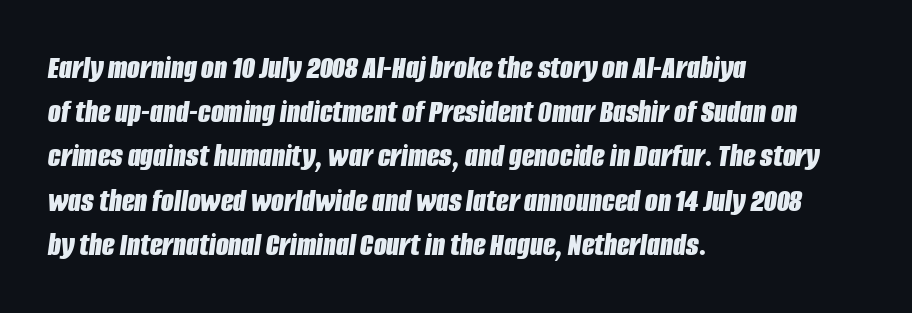
The image shows 33 px bold, condensed type, italic (leaning right); set left-aligned, normal line spacing (1.34x), normal letter spacing, not underlined; low stroke contrast and a large x-height.
